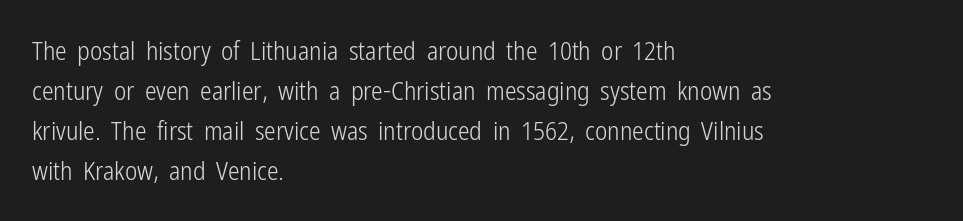
The image shows 26 px text type, upright; set left-aligned, normal line spacing (1.54x), normal letter spacing, not underlined.
